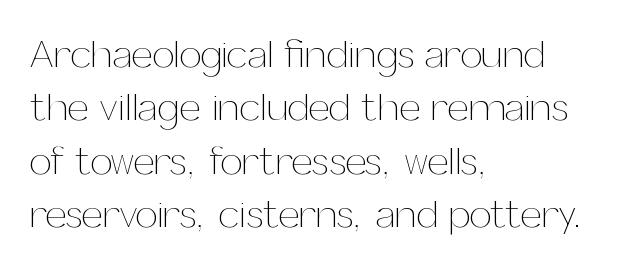
Q: Is the text bold? A: No.
Q: Is the text italic (slanted)? A: No, it is upright.
Q: Is the text underlined? A: No.
Q: How is the paragraph aligned? A: Left-aligned.
Q: Is the spacing between letters normal or unusually wide? A: Normal.
Q: Is the spacing between lines tight, normal or loose? A: Normal.
Q: Width (condensed, normal, or wide)? A: Normal.
Q: Stroke contrast? A: Medium.
Q: x-height? A: Medium.
Q: Monospaced? A: No.
